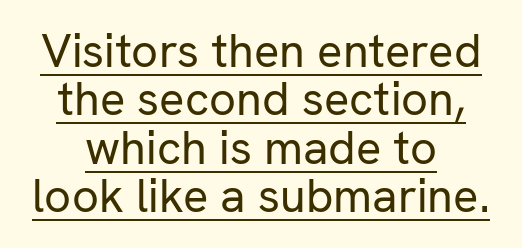
The image shows 47 px regular-weight sans-serif type, upright; set centered, tight line spacing (1.03x), normal letter spacing, underlined; low stroke contrast and a medium x-height.
